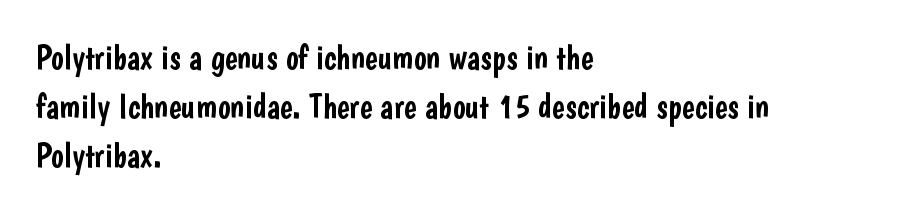
{"serif": "no", "italic": "no", "width": "condensed", "stroke_contrast": "low", "x_height": "medium", "monospaced": "no", "underline": "no", "align": "left", "line_spacing": "normal", "line_spacing_ratio": 1.44, "letter_spacing": "normal", "letter_spacing_em": 0.0, "glyph_px": 34}
